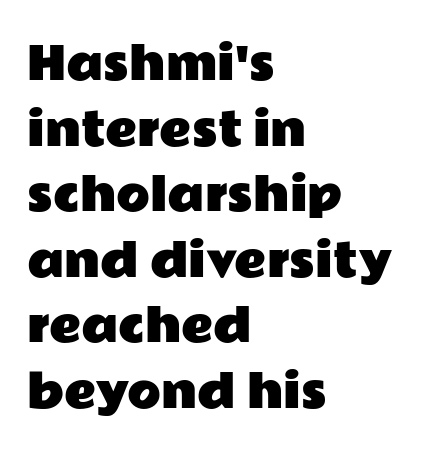
Is there any slant? The stems are plumb. A normal amount of white space separates one row of letters from the next. Check the space under the baseline: it is left empty. The typeface chosen for these lines omits serifs. Varying glyph widths throughout — classic text-font behaviour. The line texture is even and compact thanks to regular tracking.
